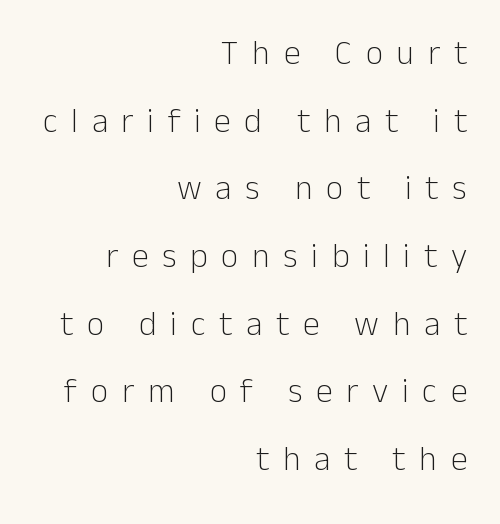
Q: Is the text bold? A: No.
Q: Is the text italic (slanted)? A: No, it is upright.
Q: Is the typeface a serif or a sans-serif typeface? A: Sans-serif.
Q: Is the text underlined? A: No.
Q: How is the paragraph aligned? A: Right-aligned.
Q: Is the spacing between letters normal or unusually wide? A: Unusually wide.
Q: Is the spacing between lines tight, normal or loose? A: Loose.
Q: Width (condensed, normal, or wide)? A: Normal.
Q: Stroke contrast? A: Low.
Q: x-height? A: Medium.
Q: Monospaced? A: No.
